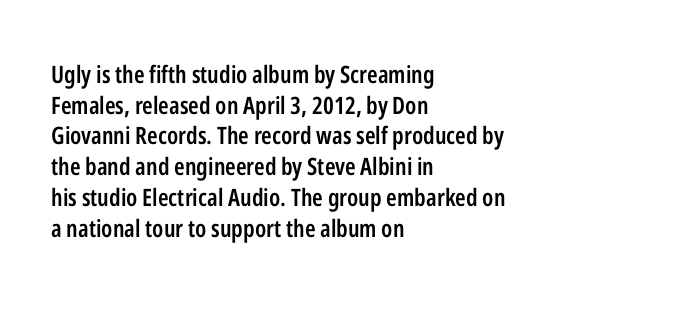
{"italic": "no", "bold": "semi", "underline": "no", "align": "left", "line_spacing": "normal", "line_spacing_ratio": 1.28, "letter_spacing": "normal", "letter_spacing_em": 0.0, "glyph_px": 24}
